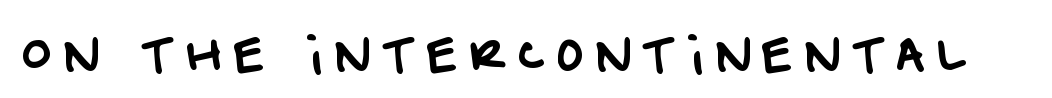
Underline: absent. Nothing sits at the stroke ends, so this counts as sans-serif. Each letter keeps its own natural width here, so spacing adapts to shape. The tracking jumps out immediately: characters are airy and widely separated.
